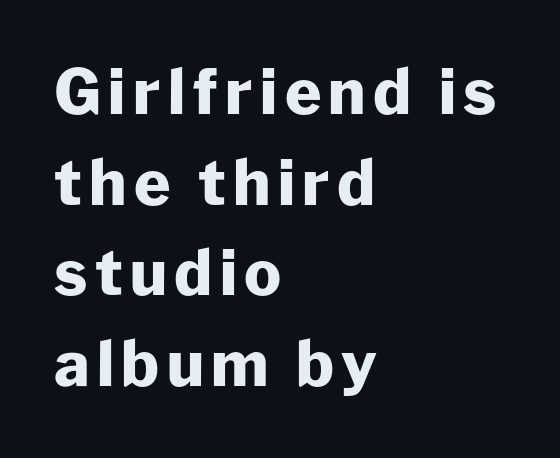
Q: Is the text bold? A: Yes.
Q: Is the text italic (slanted)? A: No, it is upright.
Q: Is the typeface a serif or a sans-serif typeface? A: Sans-serif.
Q: Is the text underlined? A: No.
Q: How is the paragraph aligned? A: Left-aligned.
Q: Is the spacing between lines tight, normal or loose? A: Normal.
Q: Width (condensed, normal, or wide)? A: Normal.
Q: Stroke contrast? A: Low.
Q: x-height? A: Medium.
Q: Monospaced? A: No.
